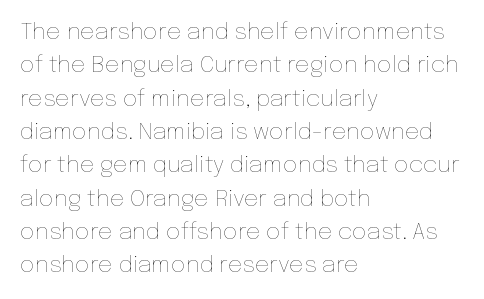
Q: Is the text bold? A: No.
Q: Is the text italic (slanted)? A: No, it is upright.
Q: Is the text underlined? A: No.
Q: How is the paragraph aligned? A: Left-aligned.
Q: Is the spacing between letters normal or unusually wide? A: Normal.
Q: Is the spacing between lines tight, normal or loose? A: Normal.
